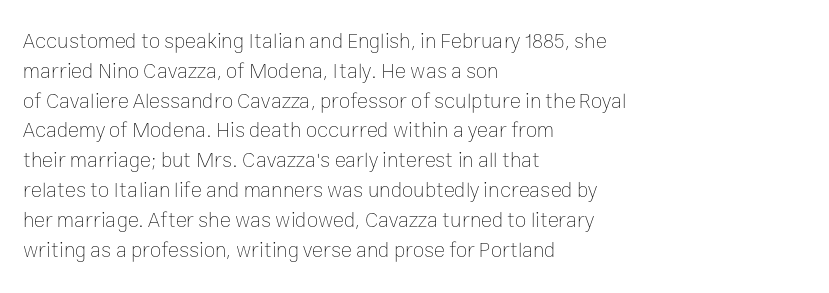
Q: Is the text bold? A: No.
Q: Is the text italic (slanted)? A: No, it is upright.
Q: Is the text underlined? A: No.
Q: How is the paragraph aligned? A: Left-aligned.
Q: Is the spacing between letters normal or unusually wide? A: Normal.
Q: Is the spacing between lines tight, normal or loose? A: Normal.
